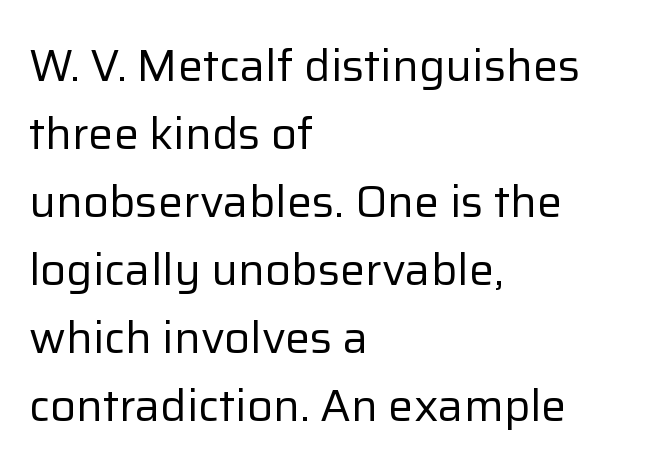
Q: Is the text bold? A: No.
Q: Is the text italic (slanted)? A: No, it is upright.
Q: Is the typeface a serif or a sans-serif typeface? A: Sans-serif.
Q: Is the text underlined? A: No.
Q: How is the paragraph aligned? A: Left-aligned.
Q: Is the spacing between letters normal or unusually wide? A: Normal.
Q: Is the spacing between lines tight, normal or loose? A: Normal.
Q: Width (condensed, normal, or wide)? A: Normal.
Q: Stroke contrast? A: Low.
Q: x-height? A: Medium.
Q: Monospaced? A: No.
